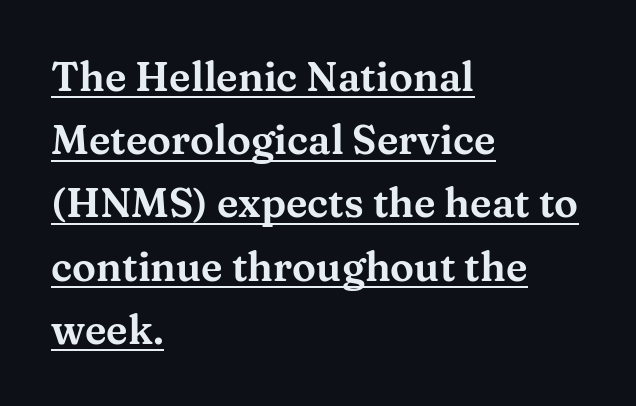
The paragraph has a hard left edge and a soft right edge. Is there any slant? The stems are plumb. Serif or sans? Serif — the stroke terminals have little feet. Spacing verdict: proportional, widths tailored to each character. The sample's only ornament is a line tracing under the words. Nobody touched the tracking dial on this one.
